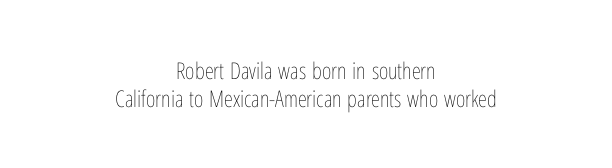
Q: Is the text bold? A: No.
Q: Is the text italic (slanted)? A: No, it is upright.
Q: Is the text underlined? A: No.
Q: How is the paragraph aligned? A: Centered.
Q: Is the spacing between letters normal or unusually wide? A: Normal.
